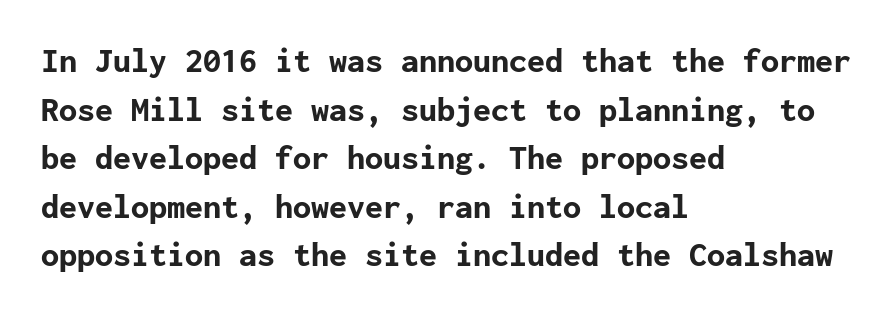
The image shows 36 px bold sans-serif type, upright; set left-aligned, normal line spacing (1.35x), normal letter spacing, not underlined; low stroke contrast and a medium x-height.
